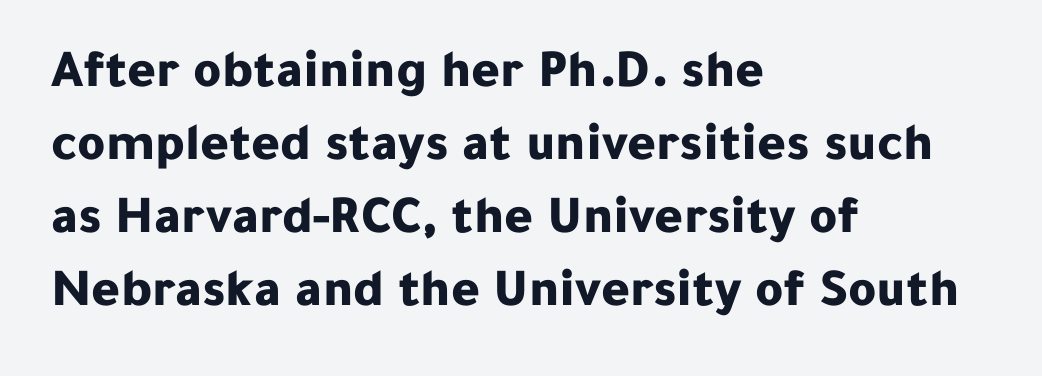
{"serif": "no", "italic": "no", "bold": "yes", "weight": "bold", "width": "normal", "stroke_contrast": "low", "x_height": "medium", "monospaced": "no", "underline": "no", "align": "left", "line_spacing": "normal", "line_spacing_ratio": 1.35, "letter_spacing": "normal", "letter_spacing_em": 0.0, "glyph_px": 54}
